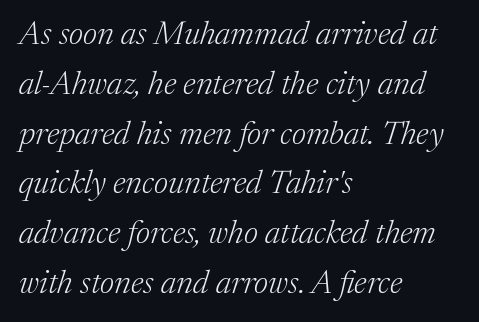
The image shows 33 px light serif type, italic (leaning right); set left-aligned, normal line spacing (1.51x), normal letter spacing, not underlined; medium stroke contrast and a medium x-height.
